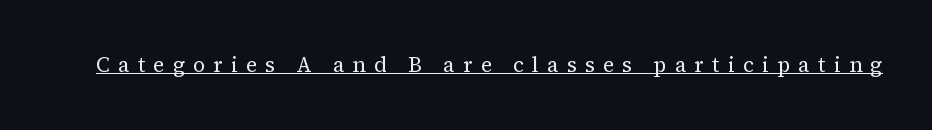
The type sits square on the baseline with zero lean. Compared with undecorated copy, this sample adds a rule below the words. Does extra space separate the letters? Yes, quite a lot of it. The letters look calm and open, with moderate or lighter stems.
